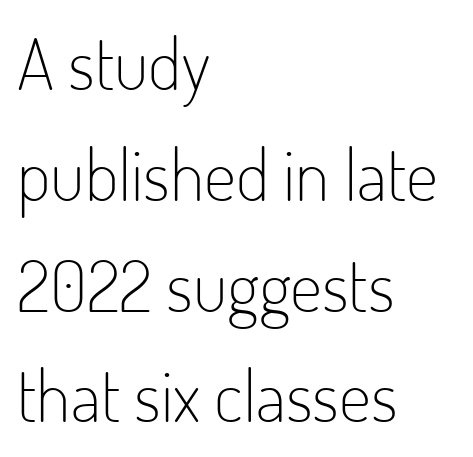
Q: Is the text bold? A: No.
Q: Is the text italic (slanted)? A: No, it is upright.
Q: Is the typeface a serif or a sans-serif typeface? A: Sans-serif.
Q: Is the text underlined? A: No.
Q: How is the paragraph aligned? A: Left-aligned.
Q: Is the spacing between letters normal or unusually wide? A: Normal.
Q: Is the spacing between lines tight, normal or loose? A: Normal.
Q: Width (condensed, normal, or wide)? A: Condensed.
Q: Stroke contrast? A: Low.
Q: x-height? A: Small.
Q: Monospaced? A: No.
